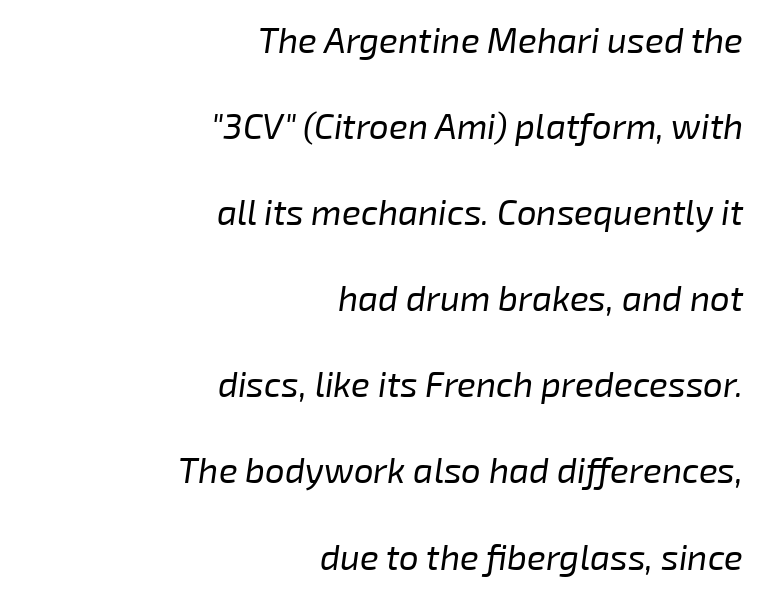
{"italic": "yes", "lean": "right", "slant_degrees": 8, "bold": "no", "weight": "regular", "width": "normal", "stroke_contrast": "low", "x_height": "medium", "monospaced": "no", "underline": "no", "align": "right", "line_spacing": "loose", "line_spacing_ratio": 2.46, "letter_spacing": "normal", "letter_spacing_em": 0.0, "glyph_px": 35}
